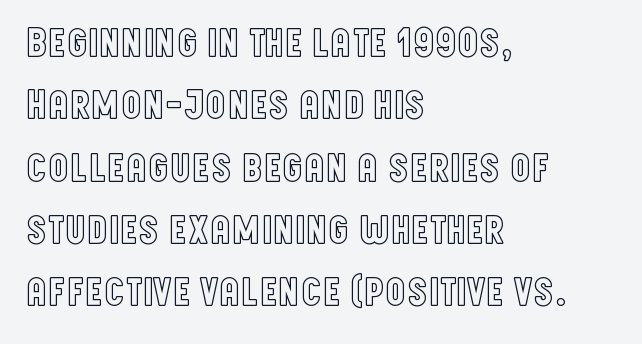
Short note: letters normally spaced. One glance says typical: line gaps are just what's usual. Character widths vary here, with narrow letters taking less room than wide ones. No italicization has been applied; the sample stays upright. Check the space under the baseline: it is left empty. Typeset ragged right — the left edge is the straight one.
